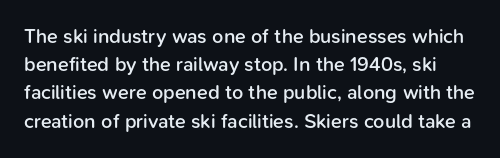
The passage shown is not underscored anywhere. The typesetting leans somewhat heavy: a semibold. The rows are spaced the way most documents space them. Inter-character spacing is left at the font's built-in metrics. If you drew a line through each stem, it would be perfectly vertical.
